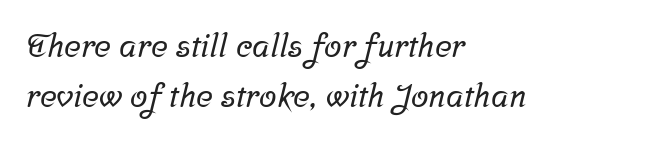
The image shows 32 px text type; set left-aligned, normal line spacing (1.55x), normal letter spacing, not underlined; low stroke contrast and a medium x-height.
